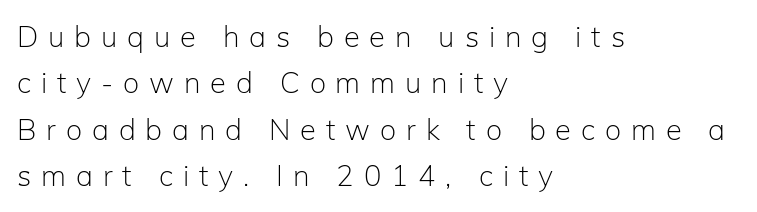
The image shows 29 px light sans-serif type, upright; set left-aligned, normal line spacing (1.6x), unusually wide letter spacing (+0.34 em), not underlined; low stroke contrast and a medium x-height.
